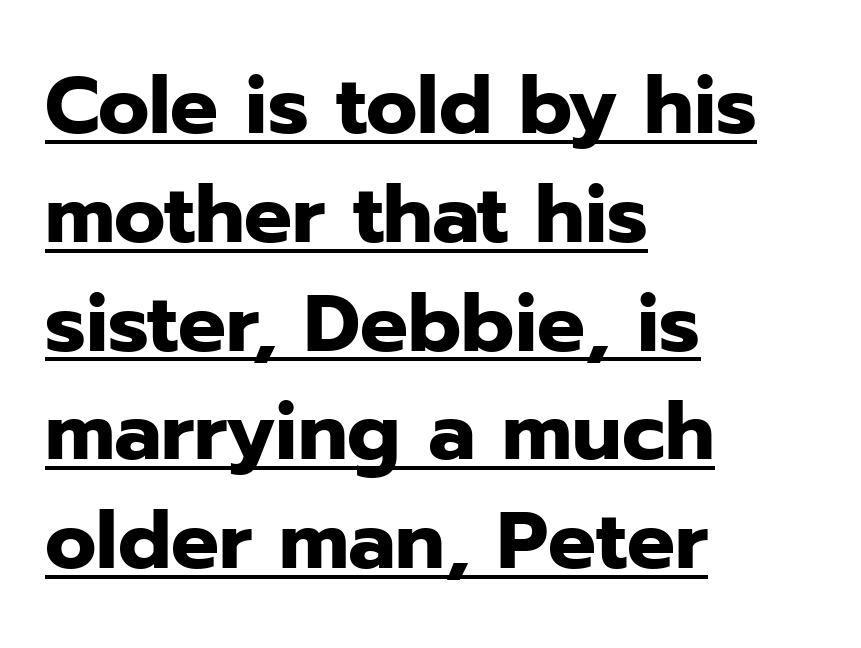
Horizontal bands of white between lines are of average thickness. Which margin do the lines hug? The left one — the right edge is uneven. It's the straight-up-and-down kind of type. The string is rendered with underlining switched on.
